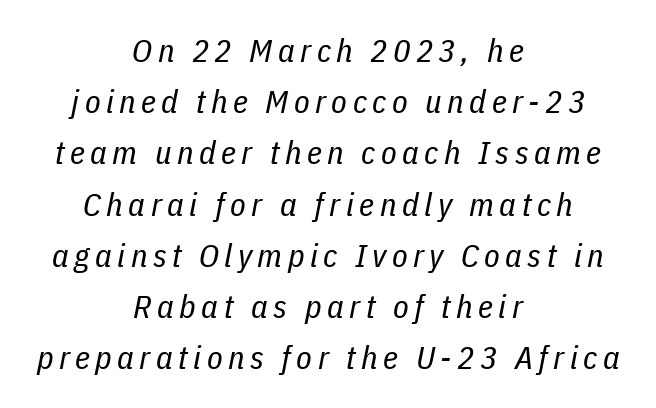
{"italic": "yes", "lean": "right", "slant_degrees": 11, "bold": "no", "weight": "regular", "width": "condensed", "stroke_contrast": "low", "x_height": "medium", "monospaced": "no", "underline": "no", "align": "center", "line_spacing": "normal", "line_spacing_ratio": 1.6, "glyph_px": 32}
